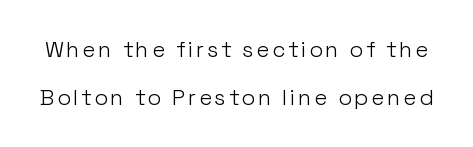
{"italic": "no", "bold": "no", "underline": "no", "line_spacing": "loose", "line_spacing_ratio": 2.16, "glyph_px": 22}
